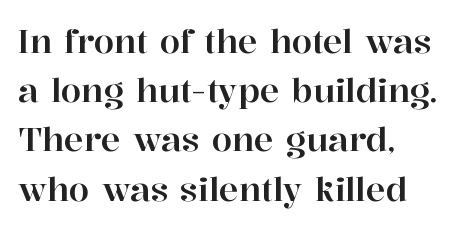
These lines stack with their left ends in a neat column. Each letter keeps its own natural width here, so spacing adapts to shape. In terms of letterspacing, this is plain default setting. The font family rendered here belongs to the serif group. Every character sits straight up, as roman type does. Descender tails drop into unmarked territory.
